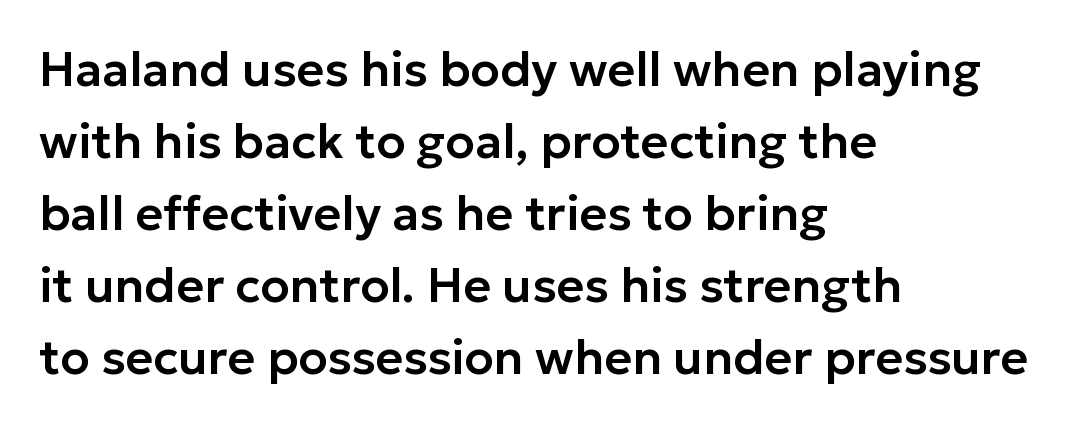
Q: Is the text italic (slanted)? A: No, it is upright.
Q: Is the typeface a serif or a sans-serif typeface? A: Sans-serif.
Q: Is the text underlined? A: No.
Q: How is the paragraph aligned? A: Left-aligned.
Q: Is the spacing between letters normal or unusually wide? A: Normal.
Q: Is the spacing between lines tight, normal or loose? A: Normal.
Q: Width (condensed, normal, or wide)? A: Normal.
Q: Stroke contrast? A: Low.
Q: x-height? A: Medium.
Q: Monospaced? A: No.
